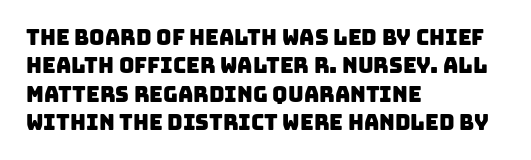
{"underline": "no", "align": "left", "line_spacing": "normal", "line_spacing_ratio": 1.35, "letter_spacing": "normal", "letter_spacing_em": 0.0, "glyph_px": 21}
